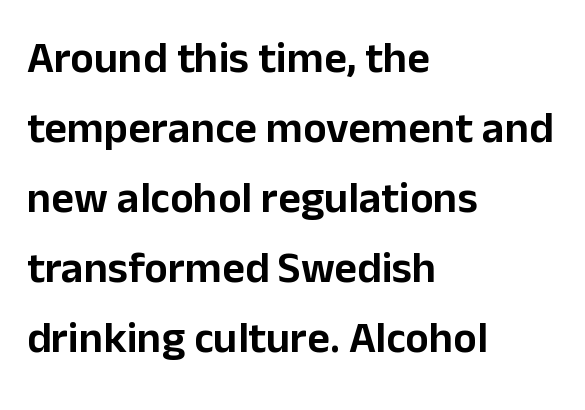
The image shows 44 px sans-serif type, upright; set left-aligned, normal line spacing (1.59x), normal letter spacing, not underlined; low stroke contrast and a medium x-height.
